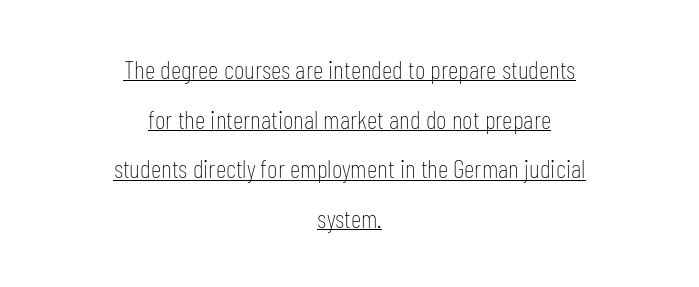
The image shows 26 px text type, upright; set centered, loose line spacing (1.91x), normal letter spacing, underlined.
